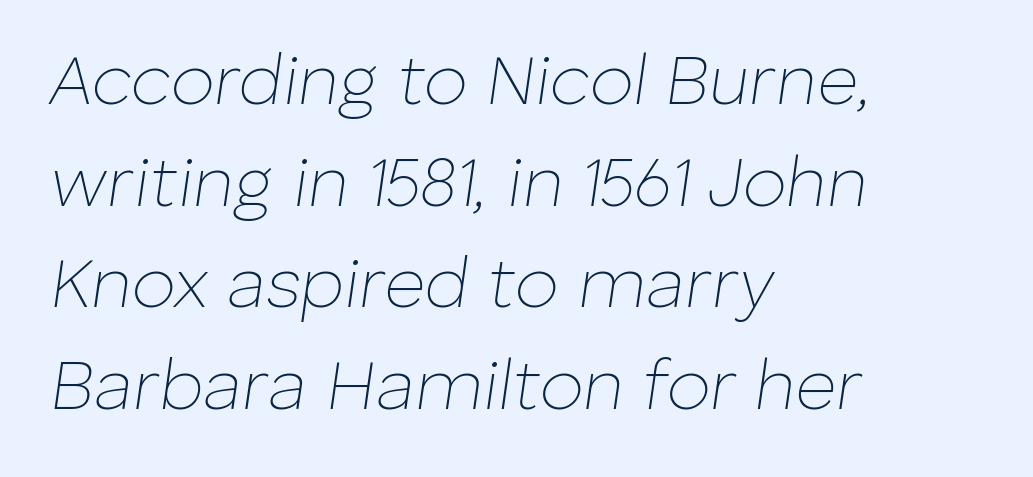
{"italic": "yes", "lean": "right", "slant_degrees": 8, "bold": "no", "weight": "thin", "width": "normal", "stroke_contrast": "low", "x_height": "medium", "monospaced": "no", "underline": "no", "align": "left", "line_spacing": "normal", "line_spacing_ratio": 1.43, "letter_spacing": "normal", "letter_spacing_em": 0.0, "glyph_px": 71}
